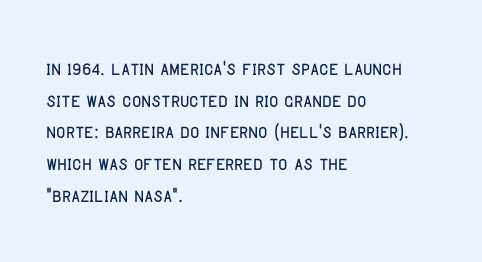
The rows are spaced the way most documents space them. No extra tracking has been applied to these lines. Which margin do the lines hug? The left one — the right edge is uneven. The gap between lines stays unmarked. If you drew a line through each stem, it would be perfectly vertical.
